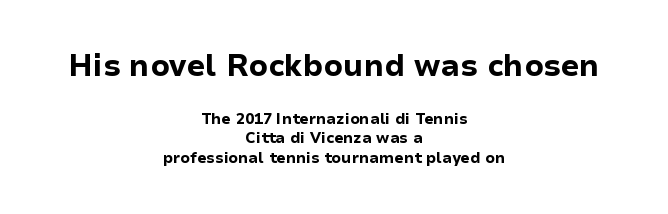
Q: Is the text bold? A: Yes.
Q: Is the text italic (slanted)? A: No, it is upright.
Q: Is the typeface a serif or a sans-serif typeface? A: Sans-serif.
Q: Is the text underlined? A: No.
Q: How is the paragraph aligned? A: Centered.
Q: Is the spacing between letters normal or unusually wide? A: Normal.
Q: Is the spacing between lines tight, normal or loose? A: Normal.
Q: Which block of text is set in a larger size, the first (top) or the second (bottom)? A: The first (top) one.
Q: Width (condensed, normal, or wide)? A: Normal.
Q: Stroke contrast? A: Low.
Q: x-height? A: Medium.
Q: Monospaced? A: No.
